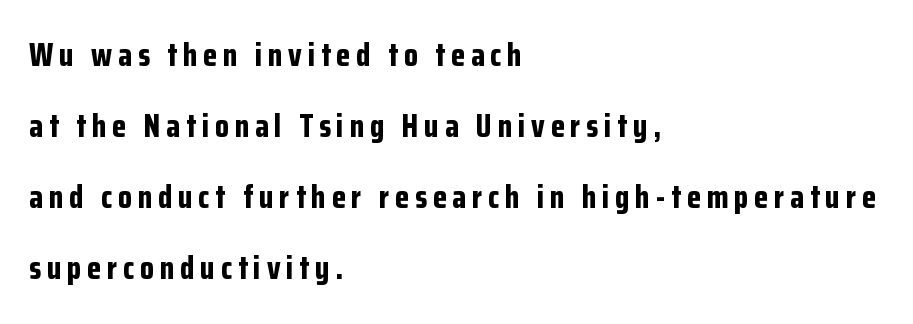
One glance says open: line gaps are wider than usual. No italicization has been applied; the sample stays upright. Rule under the text: the space is simply empty. All the whitespace from short lines collects on the right.
